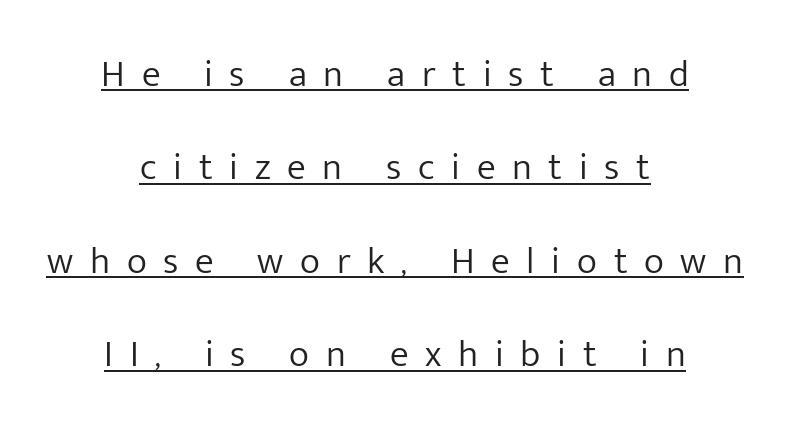
Q: Is the text bold? A: No.
Q: Is the text italic (slanted)? A: No, it is upright.
Q: Is the typeface a serif or a sans-serif typeface? A: Sans-serif.
Q: Is the text underlined? A: Yes.
Q: How is the paragraph aligned? A: Centered.
Q: Is the spacing between letters normal or unusually wide? A: Unusually wide.
Q: Is the spacing between lines tight, normal or loose? A: Loose.
Q: Width (condensed, normal, or wide)? A: Normal.
Q: Stroke contrast? A: Low.
Q: x-height? A: Medium.
Q: Monospaced? A: No.
